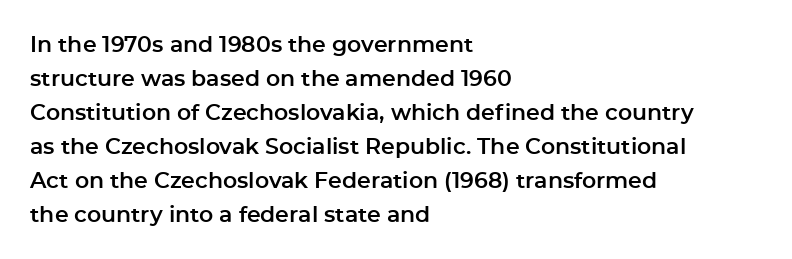
The image shows 22 px text type, upright; set left-aligned, normal line spacing (1.55x), normal letter spacing, not underlined.
